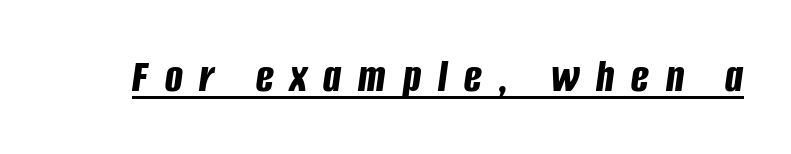
The passage shown leans; its letterforms are oblique. Students, this is bold: see how much ink each stroke carries. The rendering uses natural spacing where letterforms have individual widths. The specimen includes a rule beneath the text block's lines. The passage shown has open, widely tracked lettering throughout.
